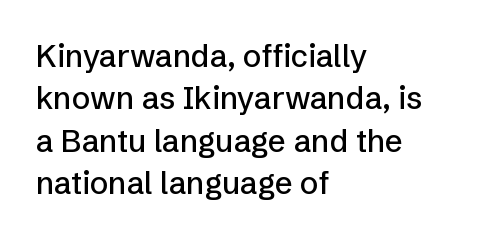
The image shows 31 px sans-serif type, upright; set left-aligned, normal line spacing (1.37x), normal letter spacing, not underlined; low stroke contrast and a medium x-height.
